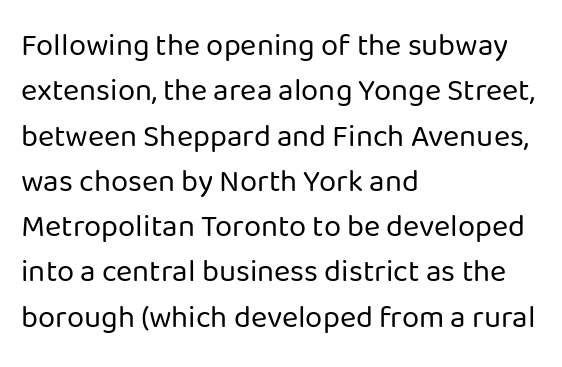
Is this a fixed-width face? No — the glyphs have proportional, varying widths. Bare-footed words on every line. Short and long lines alike share a common starting point at left. Between one letter and the next there's only the usual sliver of space. The specimen reads as upright at a glance.
